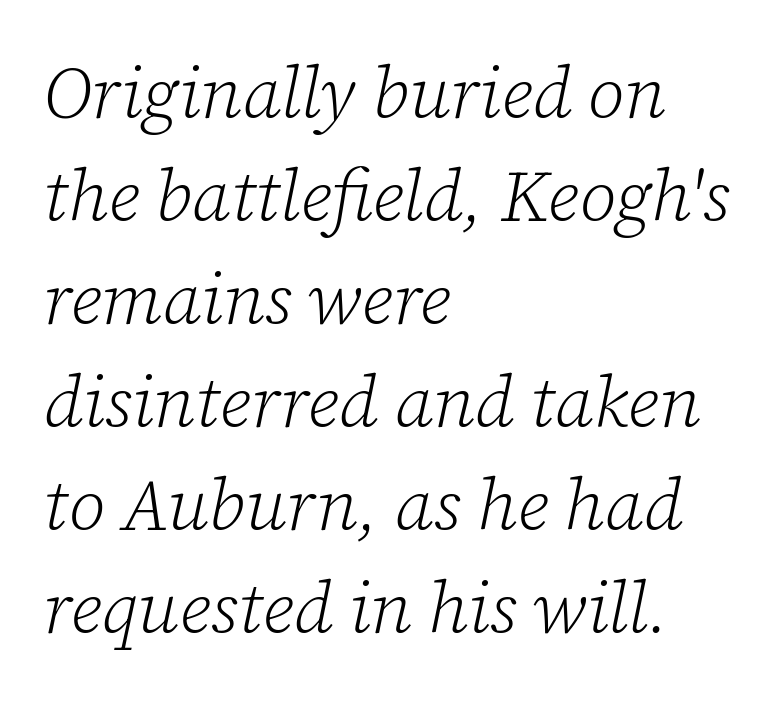
{"serif": "yes", "italic": "yes", "lean": "right", "slant_degrees": 12, "bold": "no", "weight": "light", "width": "normal", "stroke_contrast": "low", "x_height": "medium", "monospaced": "no", "underline": "no", "align": "left", "line_spacing": "normal", "line_spacing_ratio": 1.43, "letter_spacing": "normal", "letter_spacing_em": 0.0, "glyph_px": 72}
